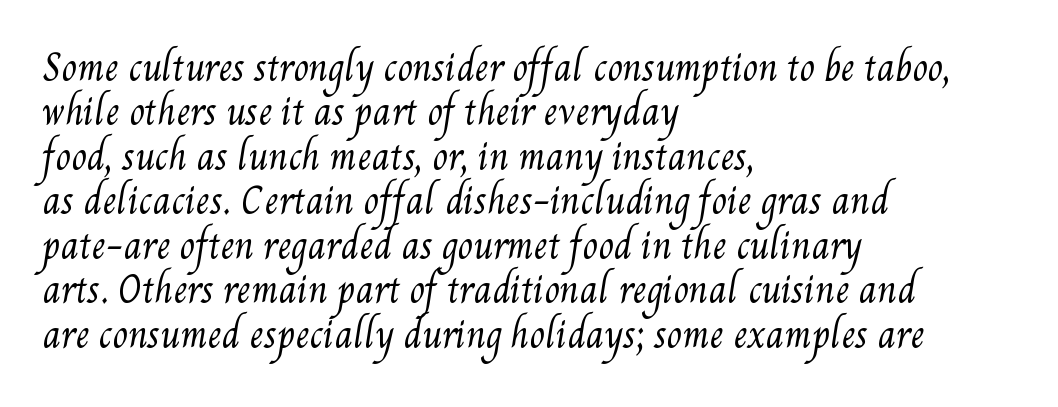
The image shows 35 px regular-weight, condensed type; set left-aligned, normal line spacing (1.27x), normal letter spacing, not underlined; medium stroke contrast and a small x-height.
